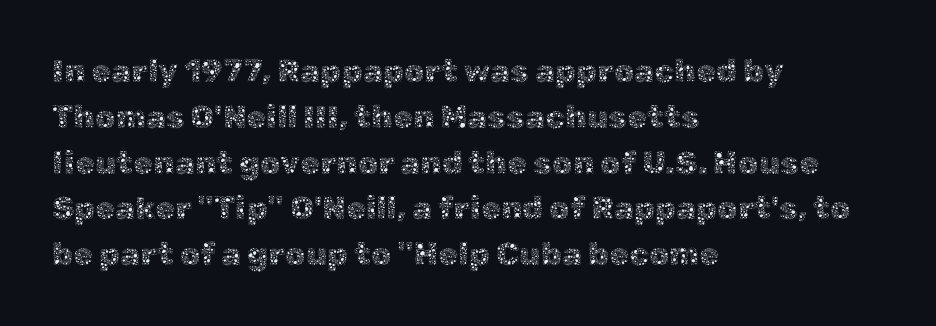
The image shows 32 px thin type, upright; set left-aligned, normal line spacing (1.43x), normal letter spacing, not underlined; a medium x-height.
